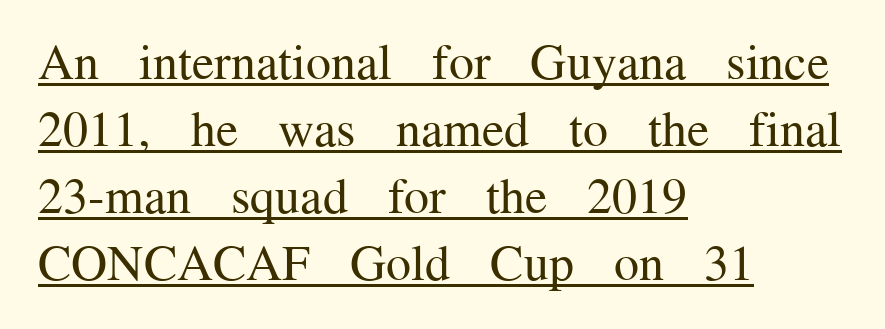
These lines sit exactly where default settings would place them. This sample has the flowing, uneven cadence of proportional lettering. Unlike italic type, these characters show no tilt at all. The rendering keeps characters at their native spacing. The rag falls on the right side of this text block. Font category for this specimen: serif.
